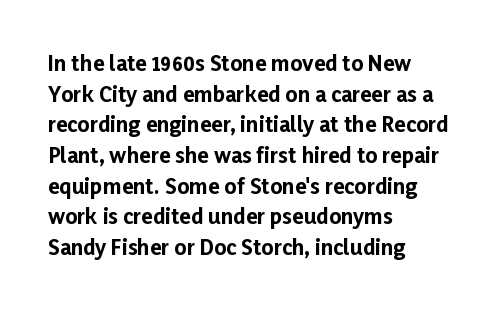
Glyph-to-glyph distance matches everyday printed text. If you drew a line through each stem, it would be perfectly vertical. Horizontal bands of white between lines are of average thickness. Type without underlining. The glyphs have the mass of a bold cut.
